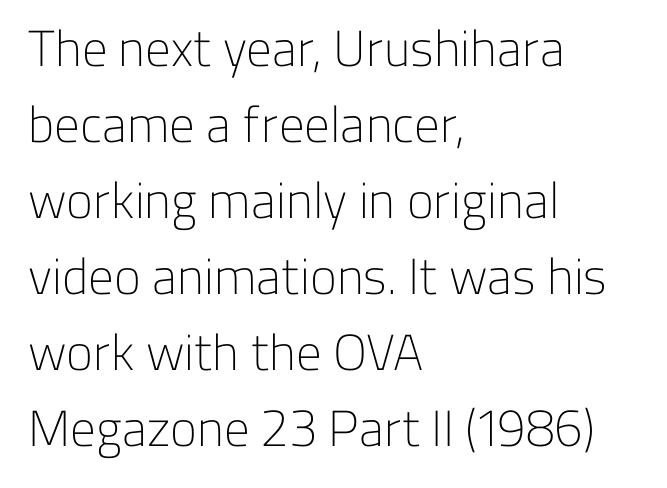
Do the characters align in a grid? No, the font is proportional. Summary of weight: not heavy and not bold. Look at the bottom of the vertical strokes: they stop flat, with no serifs. Line starts are locked; line ends wander. Italic: no, the glyphs are upright roman.
